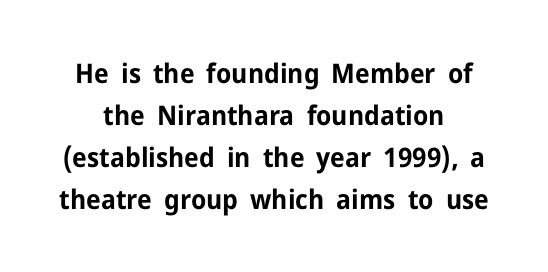
Baseline-to-baseline distance is the conventional proportion of letter height. Each row of text sits above clean, open space. This is the regular roman posture of the typeface. Here the glyphs are tracked normally, forming tight word shapes. Weight check: bold — yes, fully.
